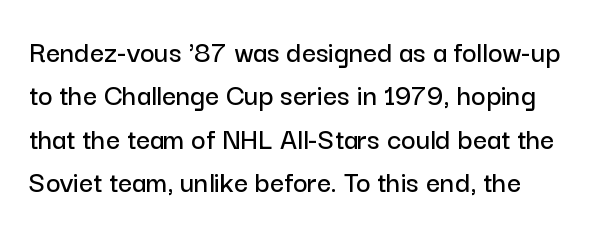
A roman cut, with each character standing at attention. The paragraph shown leans on its left margin. Check the space under the baseline: it is left empty. The face used here is proportionally spaced, like ordinary book or web type. The face used here is rendered with its standard letterfit. Compared with typical paragraphs, the rows here are spaced about the same.
